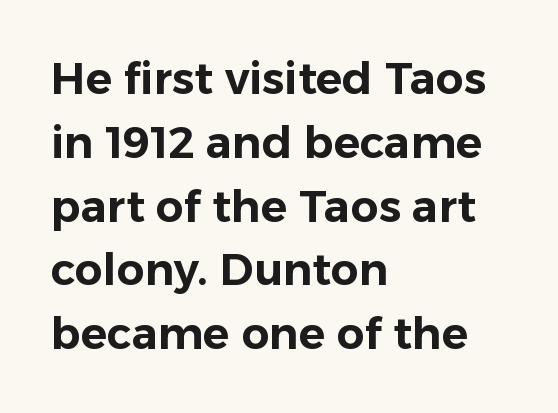
The image shows 44 px sans-serif type, upright; set left-aligned, normal line spacing (1.45x), normal letter spacing, not underlined; low stroke contrast and a medium x-height.
